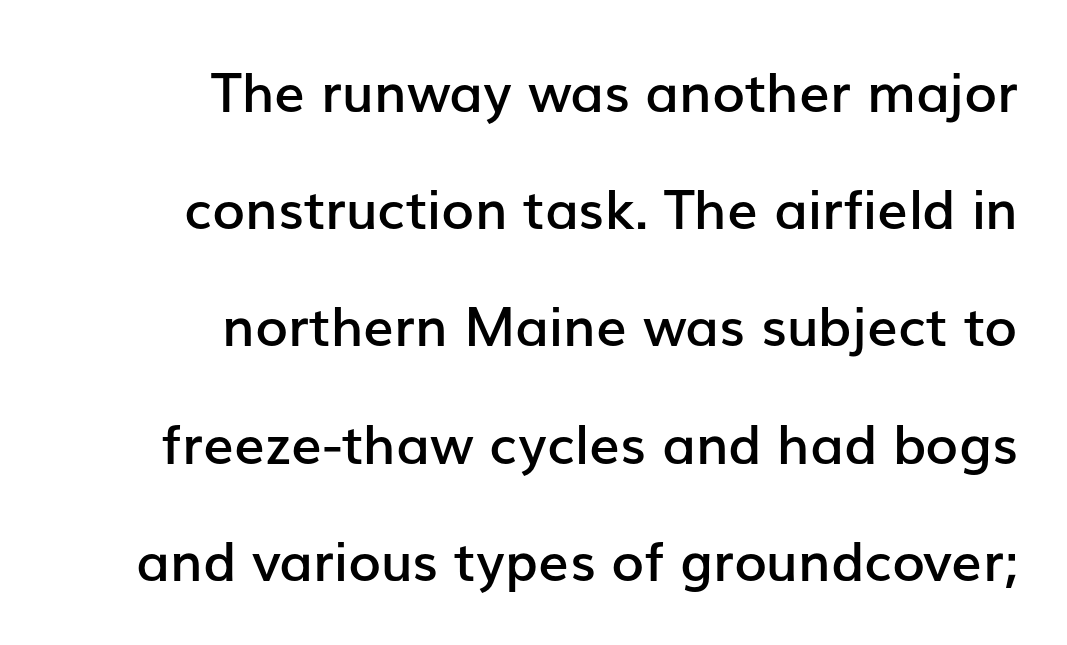
The image shows 54 px semibold sans-serif type, upright; set right-aligned, loose line spacing (2.17x), normal letter spacing, not underlined; low stroke contrast and a medium x-height.
